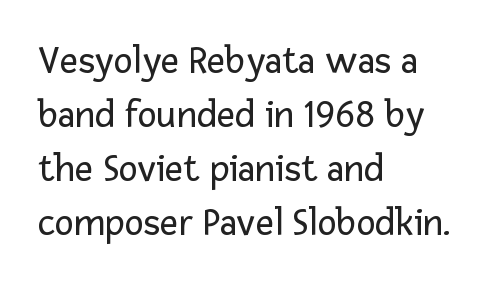
The image shows 40 px regular-weight sans-serif type, upright; set left-aligned, normal line spacing (1.35x), normal letter spacing, not underlined; low stroke contrast and a medium x-height.
